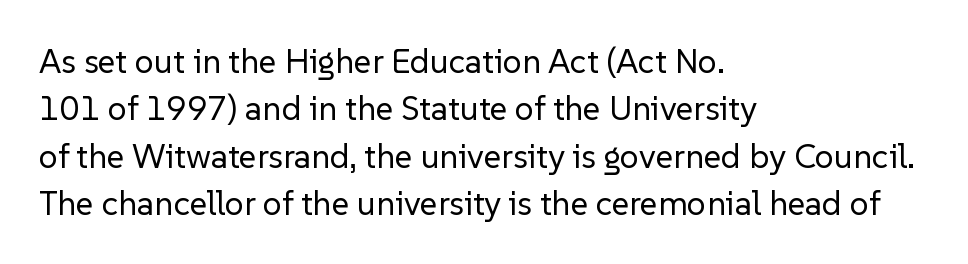
{"serif": "no", "italic": "no", "bold": "no", "weight": "regular", "width": "normal", "stroke_contrast": "low", "x_height": "medium", "monospaced": "no", "underline": "no", "align": "left", "line_spacing": "normal", "line_spacing_ratio": 1.39, "letter_spacing": "normal", "letter_spacing_em": 0.0, "glyph_px": 34}
